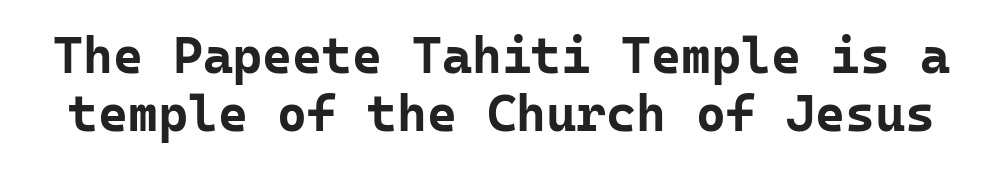
{"serif": "no", "italic": "no", "bold": "yes", "weight": "bold", "width": "normal", "stroke_contrast": "low", "x_height": "medium", "monospaced": "yes", "underline": "no", "line_spacing": "tight", "line_spacing_ratio": 1.13, "letter_spacing": "normal", "letter_spacing_em": 0.0, "glyph_px": 51}
